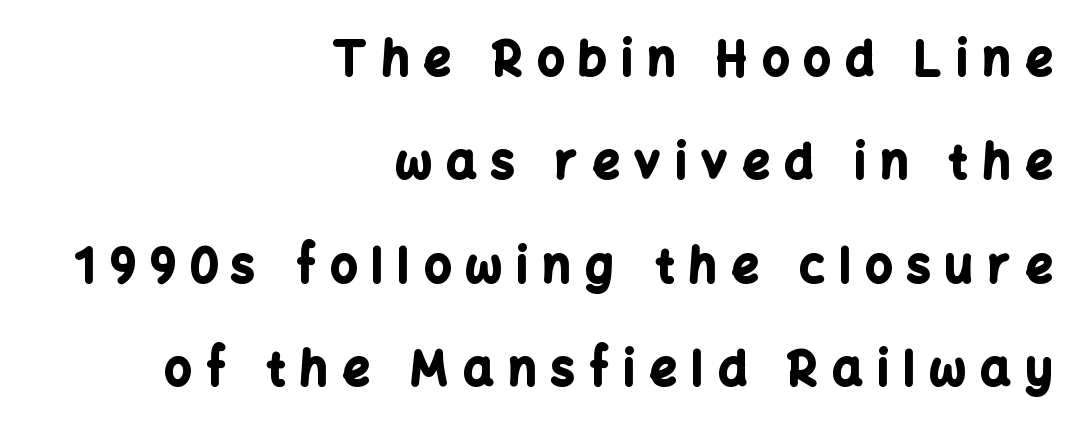
{"serif": "no", "italic": "no", "bold": "yes", "weight": "bold", "width": "normal", "stroke_contrast": "low", "x_height": "medium", "monospaced": "no", "underline": "no", "align": "right", "line_spacing": "loose", "line_spacing_ratio": 2.2, "letter_spacing": "wide", "letter_spacing_em": 0.32, "glyph_px": 47}
